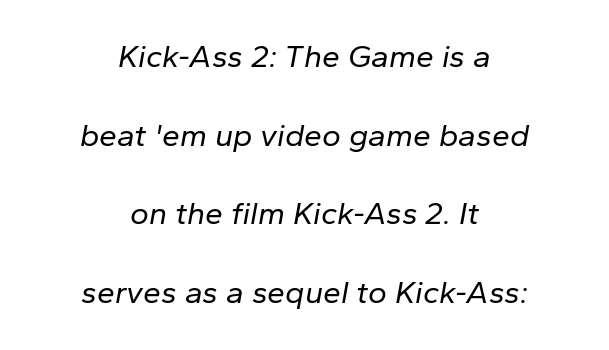
Is this a fixed-width face? No — the glyphs have proportional, varying widths. Unbolded letterforms with no extra heft. The font's italic variant was chosen for this text. The rendering keeps characters at their native spacing.
